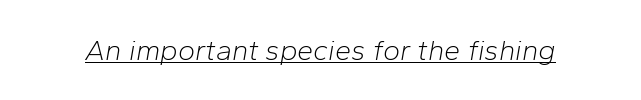
You could call the tracking neutral — neither tight nor loose. The font sits on the lighter half of the weight spectrum, regular included. Character widths vary here, with narrow letters taking less room than wide ones. A continuous stroke trails under the words, as in a hyperlink.
